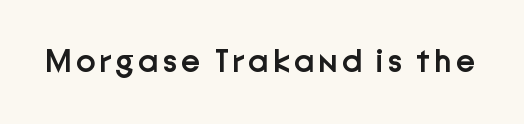
Spacing verdict: proportional, widths tailored to each character. Posture: vertical. The zone under the glyphs is completely vacant. Compared with an ordinary text face, these strokes are moderately heavier — a semibold. Nope, no serifs anywhere on these letters.
